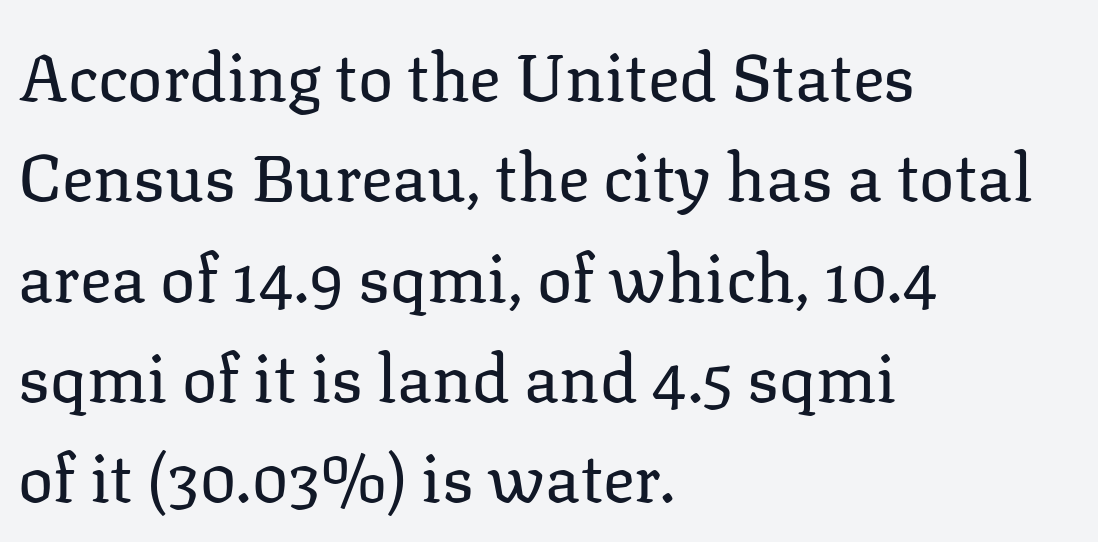
Q: Is the text bold? A: No.
Q: Is the text italic (slanted)? A: No, it is upright.
Q: Is the typeface a serif or a sans-serif typeface? A: Serif.
Q: Is the text underlined? A: No.
Q: How is the paragraph aligned? A: Left-aligned.
Q: Is the spacing between letters normal or unusually wide? A: Normal.
Q: Is the spacing between lines tight, normal or loose? A: Normal.
Q: Width (condensed, normal, or wide)? A: Normal.
Q: Stroke contrast? A: Low.
Q: x-height? A: Medium.
Q: Monospaced? A: No.
